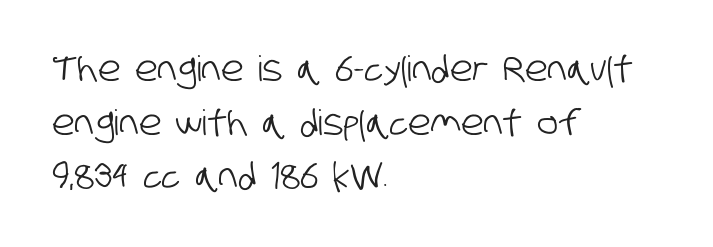
Regular leading. Between one letter and the next there's only the usual sliver of space. Unmarked baselines from the first word to the last. Spacing verdict: proportional, widths tailored to each character. What kind of face is this? One without serifs — a sans.
